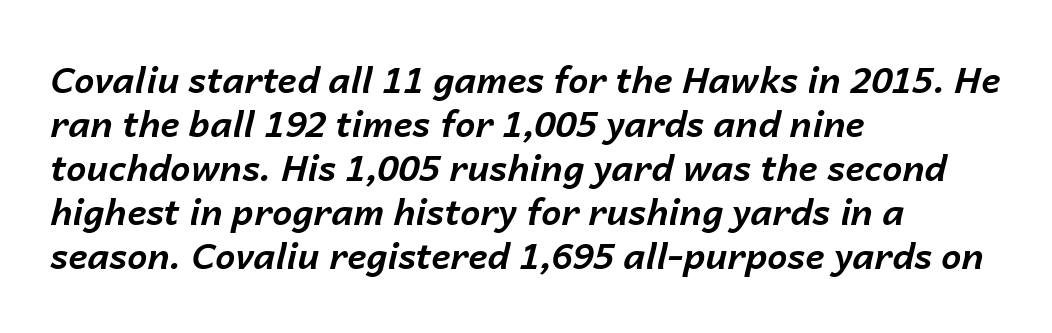
Character widths vary here, with narrow letters taking less room than wide ones. When letters slant like this, we call the style italic. Caption: multi-line text, flush left, ragged right. In terms of letterspacing, this is plain default setting. Quick note: underline off.
